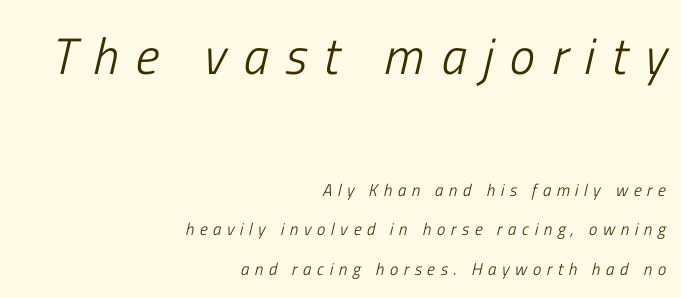
This sample uses expanded letter spacing, leaving extra air between glyphs. Each letter keeps its own natural width here, so spacing adapts to shape. The space between consecutive lines is lavish. Beneath every word, the page is bare. An italicized treatment has been applied to the whole sample.
